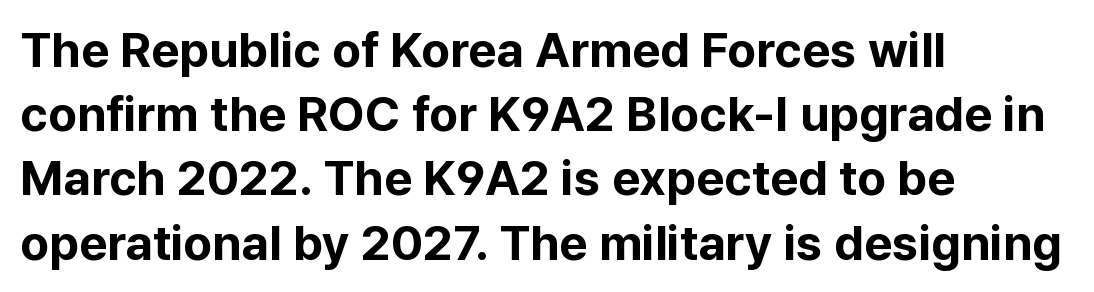
Q: Is the text bold? A: Yes.
Q: Is the text italic (slanted)? A: No, it is upright.
Q: Is the typeface a serif or a sans-serif typeface? A: Sans-serif.
Q: Is the text underlined? A: No.
Q: How is the paragraph aligned? A: Left-aligned.
Q: Is the spacing between letters normal or unusually wide? A: Normal.
Q: Is the spacing between lines tight, normal or loose? A: Normal.
Q: Width (condensed, normal, or wide)? A: Normal.
Q: Stroke contrast? A: Low.
Q: x-height? A: Medium.
Q: Monospaced? A: No.
